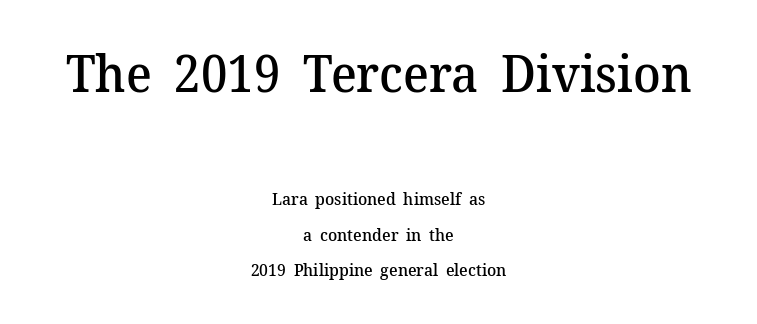
The image shows 51 px semibold serif type, upright; set centered, loose line spacing (2.09x), normal letter spacing, not underlined; the first (top) block is 3.0x larger; medium stroke contrast and a medium x-height.
